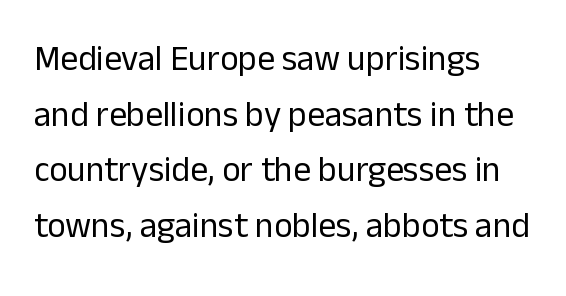
Q: Is the text bold? A: No.
Q: Is the text italic (slanted)? A: No, it is upright.
Q: Is the typeface a serif or a sans-serif typeface? A: Sans-serif.
Q: Is the text underlined? A: No.
Q: How is the paragraph aligned? A: Left-aligned.
Q: Is the spacing between letters normal or unusually wide? A: Normal.
Q: Is the spacing between lines tight, normal or loose? A: Normal.
Q: Width (condensed, normal, or wide)? A: Normal.
Q: Stroke contrast? A: Low.
Q: x-height? A: Medium.
Q: Monospaced? A: No.
